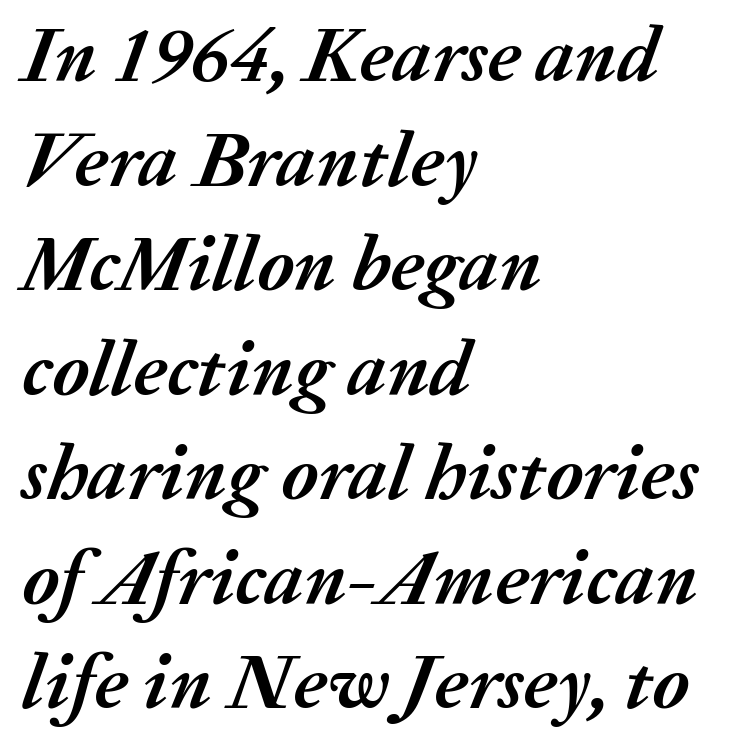
{"italic": "yes", "lean": "right", "slant_degrees": 20, "bold": "yes", "weight": "semibold", "width": "normal", "stroke_contrast": "medium", "x_height": "medium", "monospaced": "no", "underline": "no", "align": "left", "line_spacing": "normal", "line_spacing_ratio": 1.34, "letter_spacing": "normal", "letter_spacing_em": 0.0, "glyph_px": 78}
